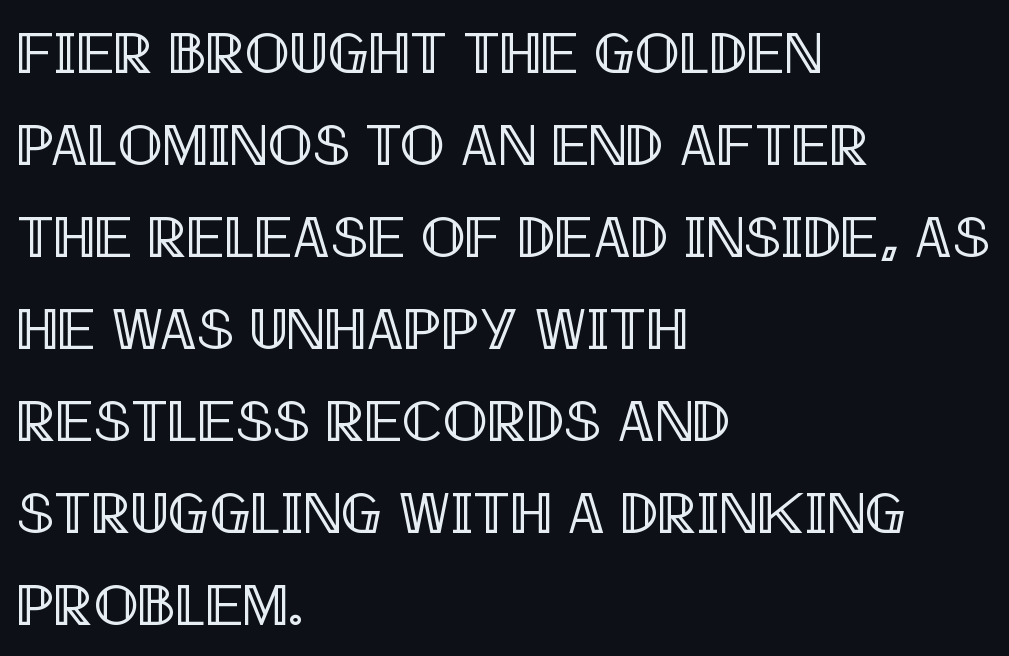
Q: Is the text italic (slanted)? A: No, it is upright.
Q: Is the text underlined? A: No.
Q: How is the paragraph aligned? A: Left-aligned.
Q: Is the spacing between letters normal or unusually wide? A: Normal.
Q: Is the spacing between lines tight, normal or loose? A: Normal.
Q: Width (condensed, normal, or wide)? A: Condensed.
Q: x-height? A: Large.
Q: Monospaced? A: No.
